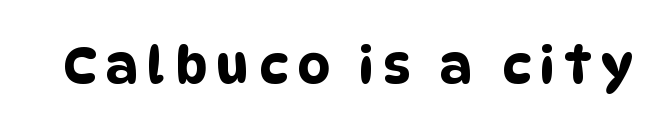
No word sits above an underline. Think of a printed novel: that variable character pitch is what you see here. Nope, no serifs anywhere on these letters.
